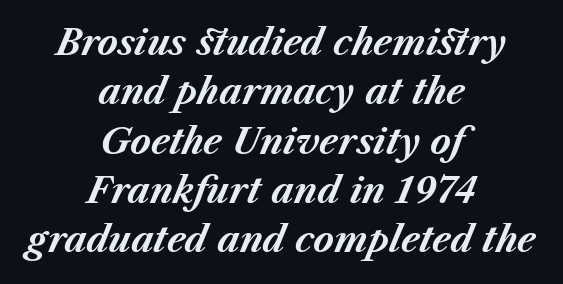
Q: Is the text bold? A: Yes.
Q: Is the text italic (slanted)? A: Yes, it leans right by about 23 degrees.
Q: Is the text underlined? A: No.
Q: How is the paragraph aligned? A: Centered.
Q: Is the spacing between letters normal or unusually wide? A: Normal.
Q: Is the spacing between lines tight, normal or loose? A: Normal.
Q: Width (condensed, normal, or wide)? A: Normal.
Q: Stroke contrast? A: Medium.
Q: x-height? A: Medium.
Q: Monospaced? A: No.
